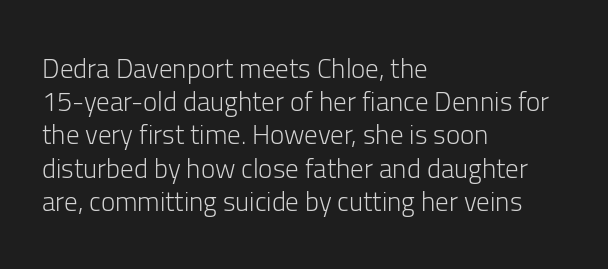
The image shows 27 px text type, upright; set left-aligned, line spacing 1.23x, normal letter spacing, not underlined.
